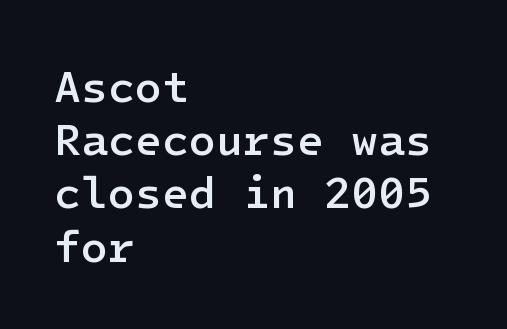
It's the straight-up-and-down kind of type. Between one letter and the next there's only the usual sliver of space. Any mark beneath the type? The region is blank. Its strokes are somewhat broadened, the hallmark of semibold type.
